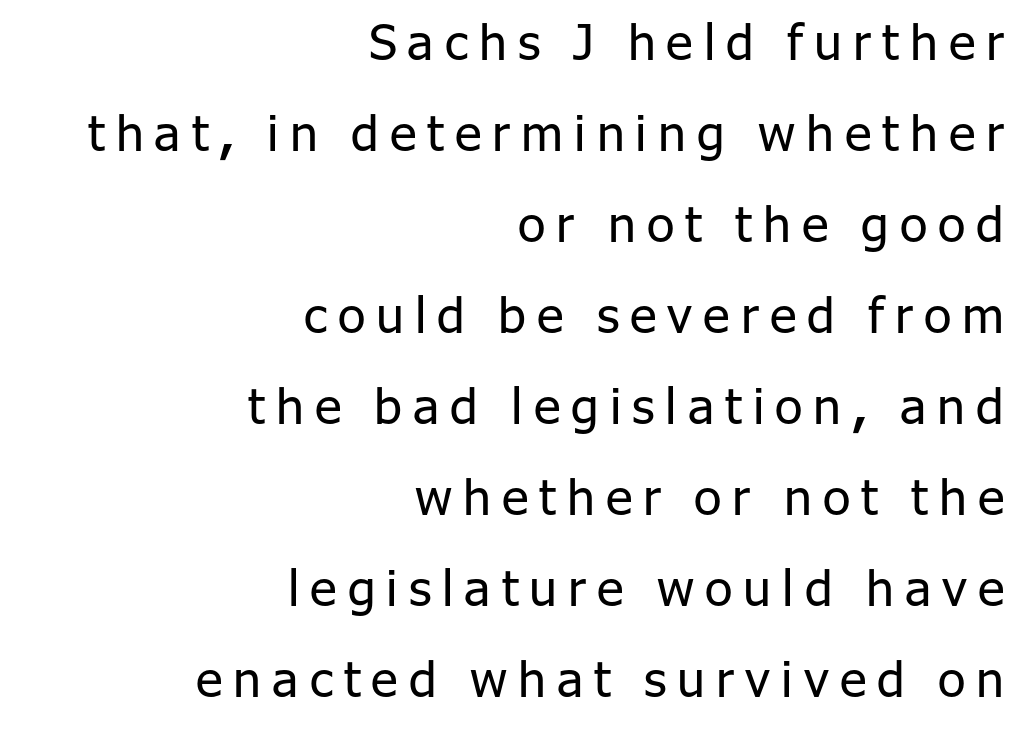
Q: Is the text bold? A: No.
Q: Is the text italic (slanted)? A: No, it is upright.
Q: Is the typeface a serif or a sans-serif typeface? A: Sans-serif.
Q: Is the text underlined? A: No.
Q: How is the paragraph aligned? A: Right-aligned.
Q: Is the spacing between letters normal or unusually wide? A: Unusually wide.
Q: Width (condensed, normal, or wide)? A: Normal.
Q: Stroke contrast? A: Low.
Q: x-height? A: Medium.
Q: Monospaced? A: No.
